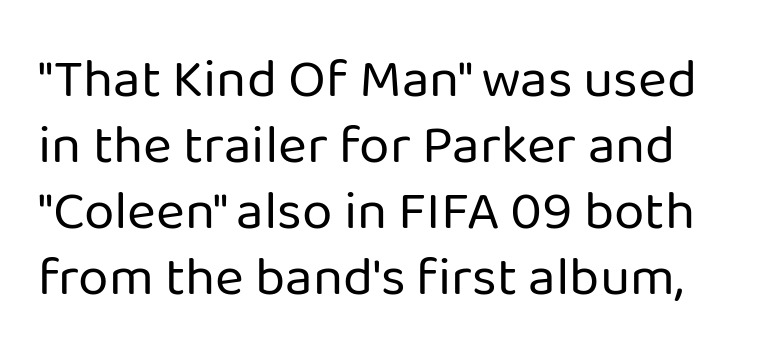
Font category for this specimen: sans-serif. A typesetter would call this proportional, since set widths differ per character. The lettering stays uniformly vertical, giving the passage a roman look. The baseline area is clear. Standard letterfit; no display-style spreading of the glyphs.
